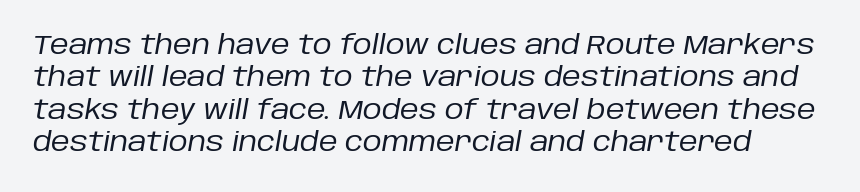
Only glyphs here, with clear space below each row. The letters are slanted; this is an italic face. Vertical stems look standard width or narrower in stroke. The space between consecutive lines is moderate.
